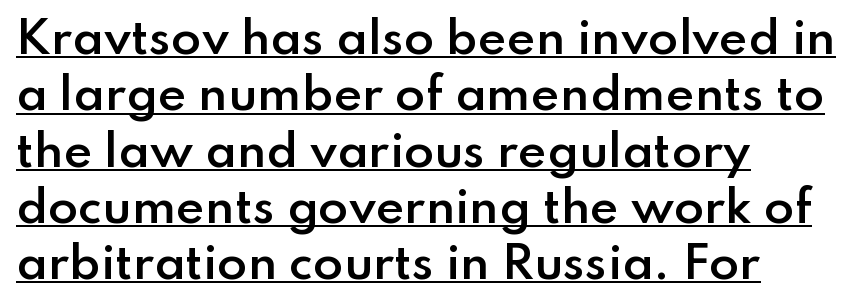
Q: Is the text bold? A: Semi-bold.
Q: Is the text italic (slanted)? A: No, it is upright.
Q: Is the typeface a serif or a sans-serif typeface? A: Sans-serif.
Q: Is the text underlined? A: Yes.
Q: How is the paragraph aligned? A: Left-aligned.
Q: Is the spacing between letters normal or unusually wide? A: Normal.
Q: Is the spacing between lines tight, normal or loose? A: Normal.
Q: Width (condensed, normal, or wide)? A: Normal.
Q: Stroke contrast? A: Low.
Q: x-height? A: Small.
Q: Monospaced? A: No.
